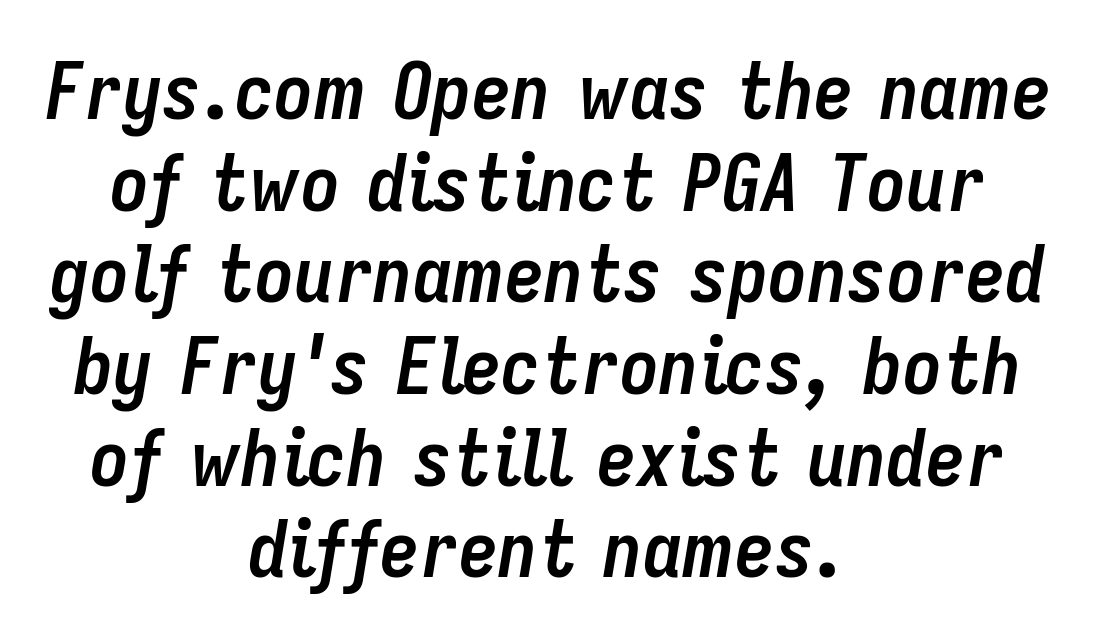
The image shows 79 px semibold, condensed type, italic (leaning right); set centered, line spacing 1.16x, normal letter spacing, not underlined; low stroke contrast and a medium x-height.
